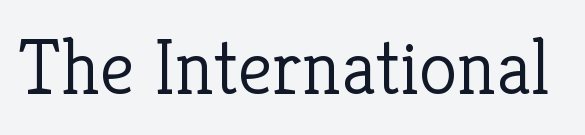
Q: Is the text bold? A: No.
Q: Is the text italic (slanted)? A: No, it is upright.
Q: Is the typeface a serif or a sans-serif typeface? A: Serif.
Q: Is the text underlined? A: No.
Q: Is the spacing between letters normal or unusually wide? A: Normal.
Q: Width (condensed, normal, or wide)? A: Normal.
Q: Stroke contrast? A: Low.
Q: x-height? A: Medium.
Q: Monospaced? A: No.
